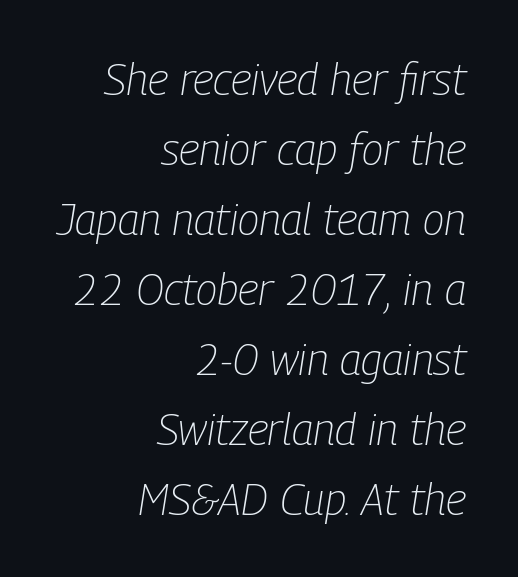
Q: Is the text bold? A: No.
Q: Is the text italic (slanted)? A: Yes, it leans right by about 9 degrees.
Q: Is the text underlined? A: No.
Q: How is the paragraph aligned? A: Right-aligned.
Q: Is the spacing between letters normal or unusually wide? A: Normal.
Q: Is the spacing between lines tight, normal or loose? A: Normal.
Q: Width (condensed, normal, or wide)? A: Condensed.
Q: Stroke contrast? A: Low.
Q: x-height? A: Medium.
Q: Monospaced? A: No.
